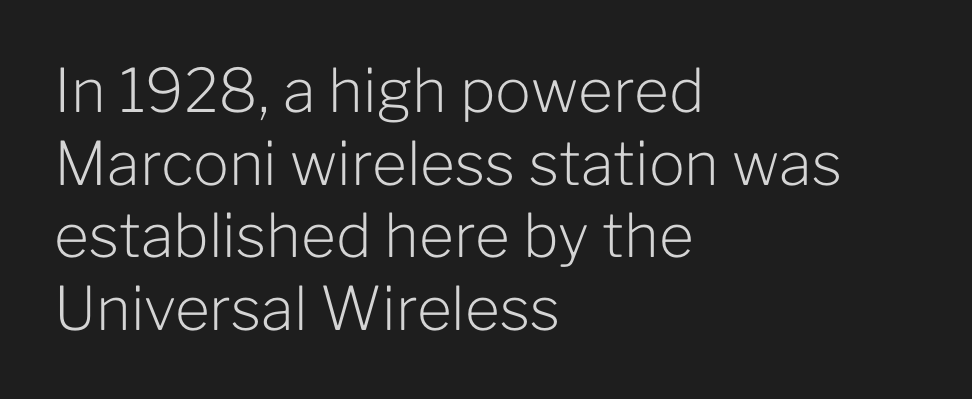
The face used here is proportionally spaced, like ordinary book or web type. Has an underline been added? It has not. The letters sit at their default tracking, neither squeezed nor spread. Ink coverage per letter is moderate at most. In terms of posture, this sample is upright. The passage shown is typeset with a sans-serif family.
